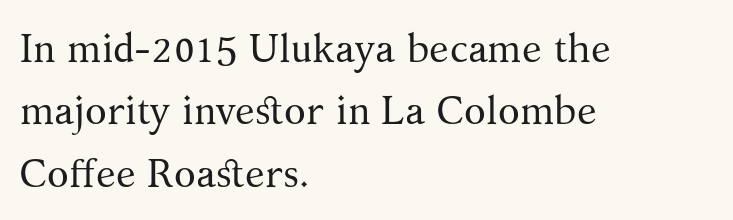
The image shows 40 px regular-weight serif type, upright; set left-aligned, normal line spacing (1.56x), normal letter spacing, not underlined; medium stroke contrast and a medium x-height.
